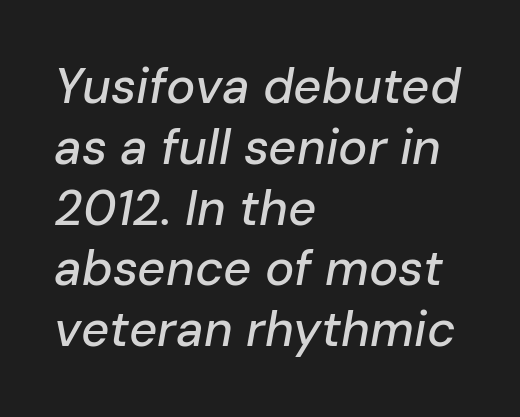
{"italic": "yes", "lean": "right", "slant_degrees": 10, "width": "normal", "stroke_contrast": "low", "x_height": "medium", "monospaced": "no", "underline": "no", "align": "left", "line_spacing_ratio": 1.24, "letter_spacing": "normal", "letter_spacing_em": 0.0, "glyph_px": 49}
